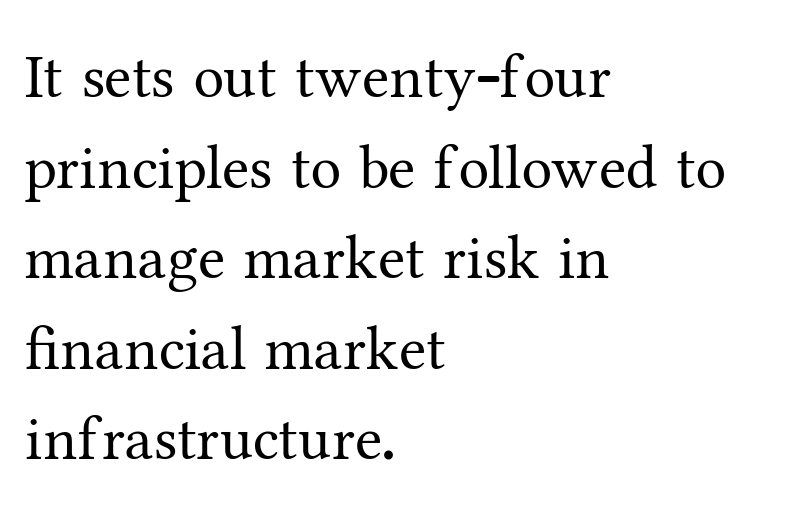
Q: Is the text bold? A: No.
Q: Is the text italic (slanted)? A: No, it is upright.
Q: Is the typeface a serif or a sans-serif typeface? A: Serif.
Q: Is the text underlined? A: No.
Q: How is the paragraph aligned? A: Left-aligned.
Q: Is the spacing between letters normal or unusually wide? A: Normal.
Q: Is the spacing between lines tight, normal or loose? A: Normal.
Q: Width (condensed, normal, or wide)? A: Normal.
Q: Stroke contrast? A: Medium.
Q: x-height? A: Medium.
Q: Monospaced? A: No.
